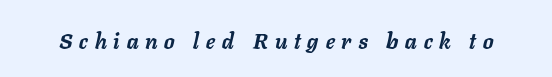
The image shows 22 px bold type, italic (leaning right); set unusually wide letter spacing (+0.32 em), not underlined.
